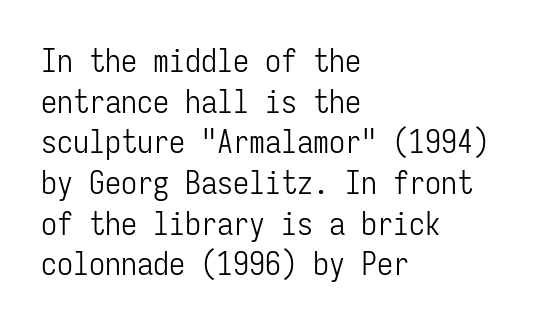
The vertical gap from one line to the next is medium. Check the space under the baseline: it is left empty. In terms of posture, this sample is upright. Spacing between characters is what you'd get straight out of the box.
